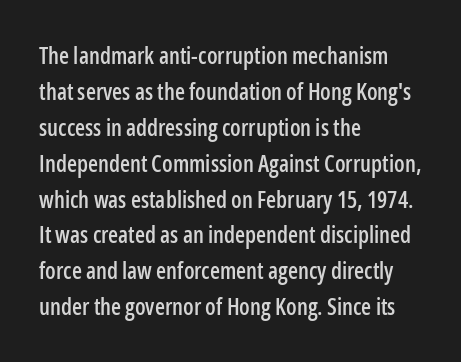
{"italic": "no", "underline": "no", "align": "left", "line_spacing": "normal", "line_spacing_ratio": 1.56, "letter_spacing": "normal", "letter_spacing_em": 0.0, "glyph_px": 23}
